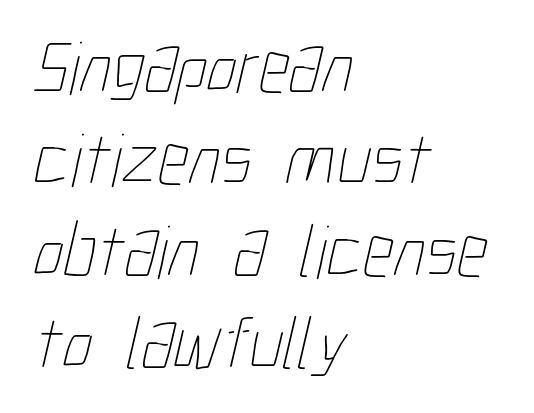
Look at the tracking — it's just the regular setting, nothing added. The passage shown is typed in a proportional face where columns would drift. The glyphs are unaccompanied by any horizontal stroke below them. All the whitespace from short lines collects on the right. The weight tops out at a normal text grade.
